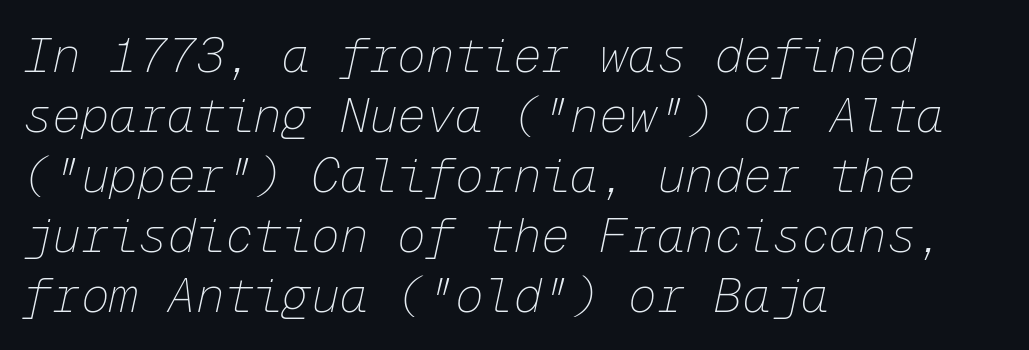
{"italic": "yes", "lean": "right", "slant_degrees": 12, "bold": "no", "weight": "thin", "width": "normal", "stroke_contrast": "low", "x_height": "medium", "monospaced": "yes", "underline": "no", "align": "left", "line_spacing": "normal", "line_spacing_ratio": 1.25, "letter_spacing": "normal", "letter_spacing_em": 0.0, "glyph_px": 48}
